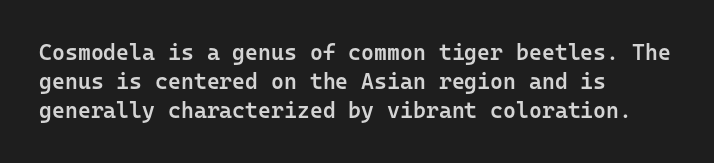
Left-aligned paragraph, ragged on the right. This sample uses plain, unmodified letter spacing. The lettering holds an erect, upright posture throughout. Underlining? Definitely not there. Students, this is semibold: more ink than regular, less than bold.
